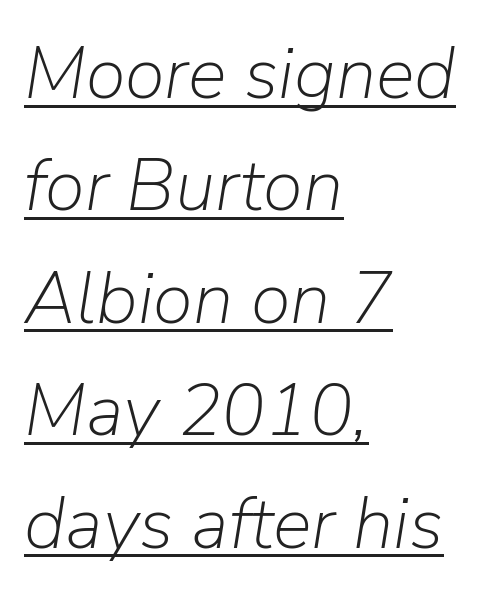
The image shows 73 px light type, italic (leaning right); set left-aligned, normal line spacing (1.54x), normal letter spacing, underlined; low stroke contrast and a medium x-height.
